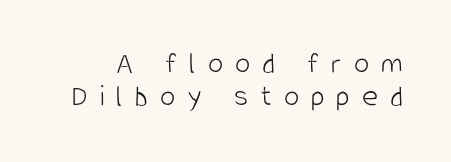
Quick note: interline space is minimal. The specimen omits any rule beneath the text block's lines. Someone cranked the tracking dial way up on this one. Bold? No — there's no thickening of the strokes. This sample uses an upright cut, with every glyph sitting square on the baseline.
